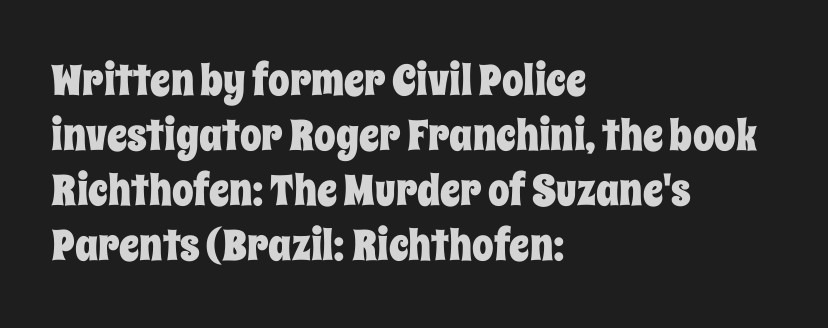
The image shows 43 px condensed type, upright; set left-aligned, normal line spacing (1.28x), normal letter spacing, not underlined; low stroke contrast and a large x-height.
